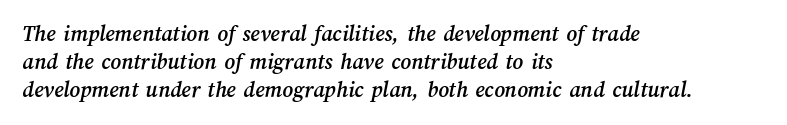
Spacing between characters is what you'd get straight out of the box. No word sits above an underline. Casual observation: everything's shoved over to the left.
